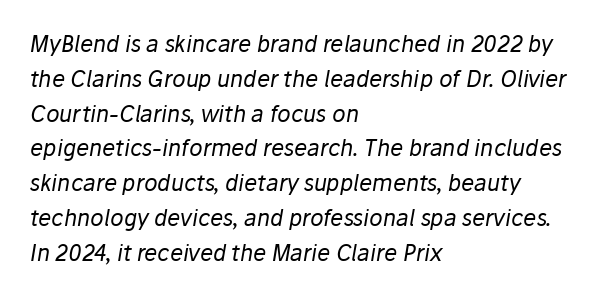
{"italic": "yes", "lean": "right", "slant_degrees": 10, "bold": "no", "underline": "no", "align": "left", "line_spacing": "normal", "line_spacing_ratio": 1.58, "letter_spacing": "normal", "letter_spacing_em": 0.0, "glyph_px": 22}
